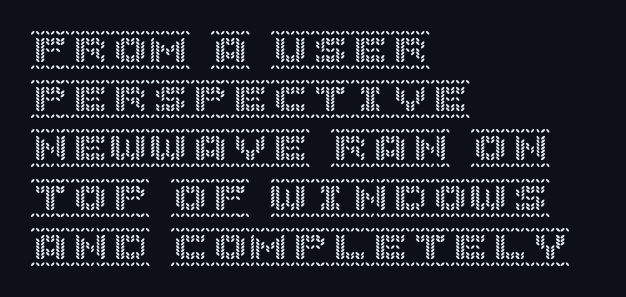
This rendering uses left alignment, leaving the right contour irregular. How are the letters spaced? Ordinarily, with no added tracking. Check the space under the baseline: it is left empty. The lettering stays uniformly vertical, giving the passage a roman look.
